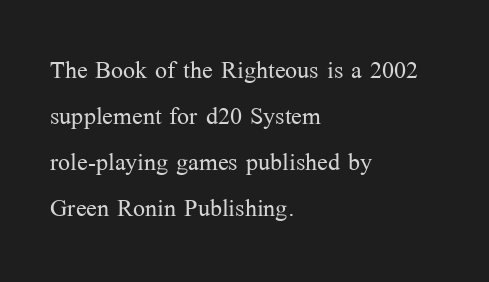
The image shows 32 px light serif type, upright; set left-aligned, normal line spacing (1.44x), normal letter spacing, not underlined; medium stroke contrast and a medium x-height.
